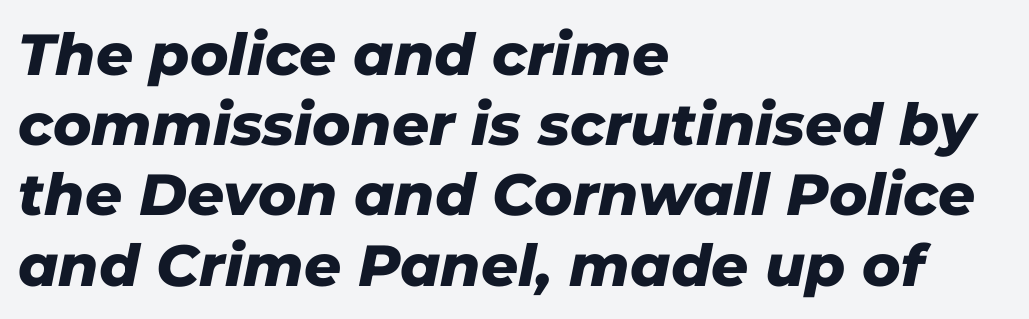
The image shows 58 px heavy type, italic (leaning right); set left-aligned, line spacing 1.21x, normal letter spacing, not underlined; low stroke contrast and a medium x-height.
